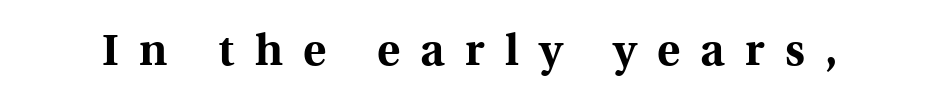
The image shows 44 px bold serif type, upright; set unusually wide letter spacing (+0.47 em), not underlined; a medium x-height.
